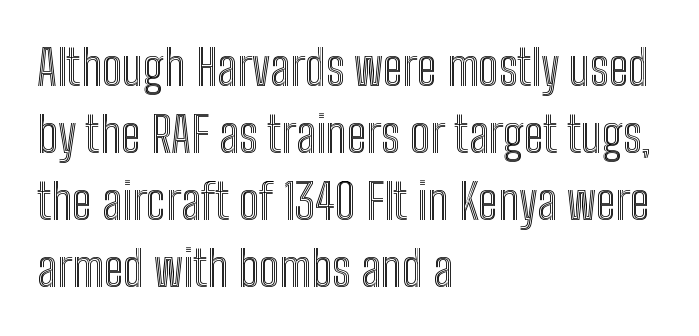
Q: Is the text italic (slanted)? A: No, it is upright.
Q: Is the text underlined? A: No.
Q: How is the paragraph aligned? A: Left-aligned.
Q: Is the spacing between letters normal or unusually wide? A: Normal.
Q: Is the spacing between lines tight, normal or loose? A: Normal.
Q: Width (condensed, normal, or wide)? A: Condensed.
Q: x-height? A: Medium.
Q: Monospaced? A: No.
